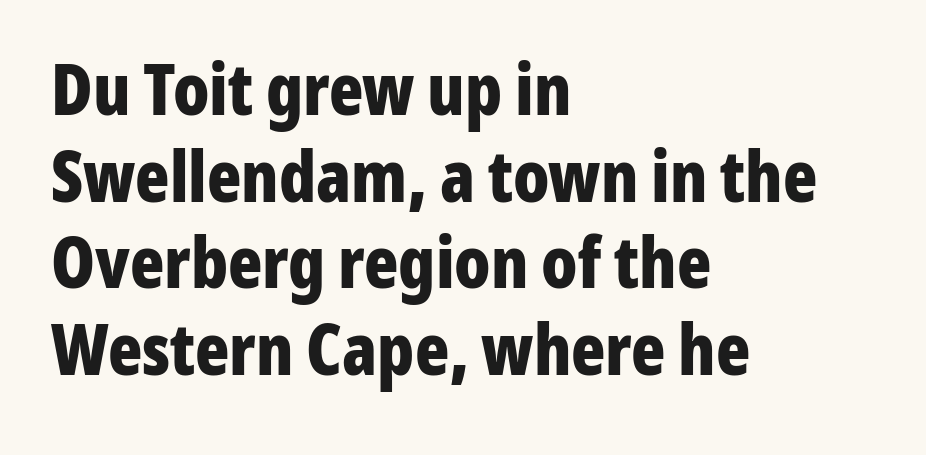
This is the regular roman posture of the typeface. Heavy, bold letterforms. The specimen omits any rule beneath the text block's lines. Note the varied advance widths — an 'i' is clearly narrower than an 'm'. A sans-serif font was chosen for this passage. This sample is left-justified, so line endings fall wherever the words run out.
